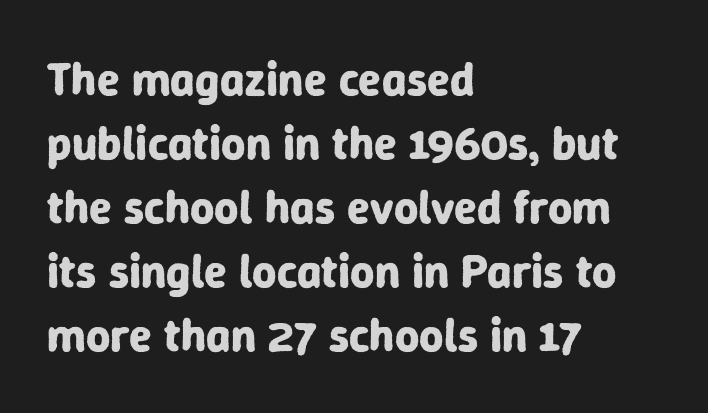
Q: Is the text bold? A: Yes.
Q: Is the text italic (slanted)? A: No, it is upright.
Q: Is the typeface a serif or a sans-serif typeface? A: Sans-serif.
Q: Is the text underlined? A: No.
Q: How is the paragraph aligned? A: Left-aligned.
Q: Is the spacing between letters normal or unusually wide? A: Normal.
Q: Is the spacing between lines tight, normal or loose? A: Normal.
Q: Width (condensed, normal, or wide)? A: Normal.
Q: Stroke contrast? A: Low.
Q: x-height? A: Medium.
Q: Monospaced? A: No.
